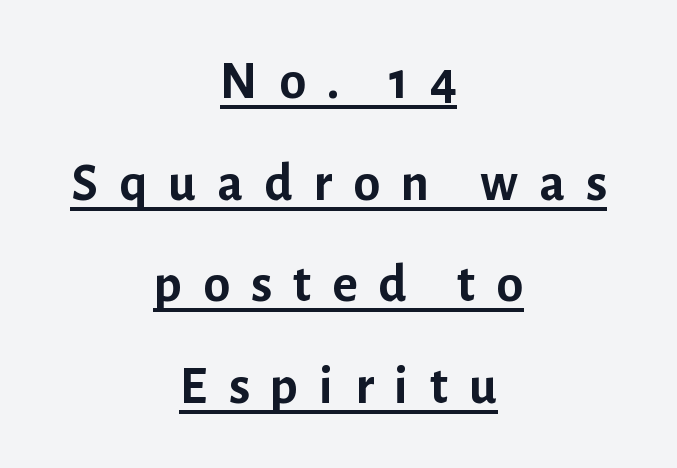
A typesetter would mark this as roman, not italic. Its strokes are broad and dark, the hallmark of bold type. This sample has the flowing, uneven cadence of proportional lettering. Spacing between characters has been opened up far beyond the box default.
